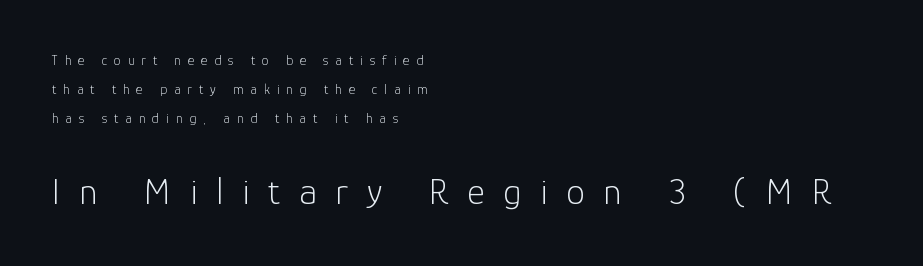
Q: Is the text bold? A: No.
Q: Is the text italic (slanted)? A: No, it is upright.
Q: Is the typeface a serif or a sans-serif typeface? A: Sans-serif.
Q: Is the text underlined? A: No.
Q: How is the paragraph aligned? A: Left-aligned.
Q: Is the spacing between letters normal or unusually wide? A: Unusually wide.
Q: Is the spacing between lines tight, normal or loose? A: Loose.
Q: Which block of text is set in a larger size, the first (top) or the second (bottom)? A: The second (bottom) one.
Q: Width (condensed, normal, or wide)? A: Normal.
Q: Stroke contrast? A: Low.
Q: x-height? A: Medium.
Q: Monospaced? A: No.
